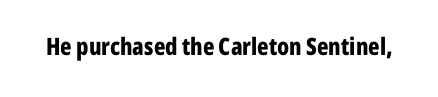
Q: Is the text bold? A: Yes.
Q: Is the text italic (slanted)? A: No, it is upright.
Q: Is the text underlined? A: No.
Q: Is the spacing between letters normal or unusually wide? A: Normal.
